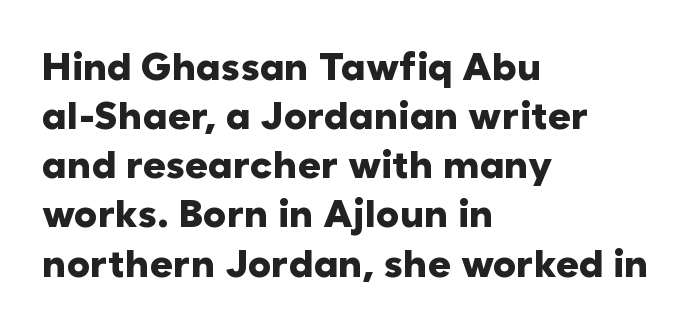
The image shows 39 px heavy sans-serif type, upright; set left-aligned, normal line spacing (1.26x), normal letter spacing, not underlined; low stroke contrast and a medium x-height.
